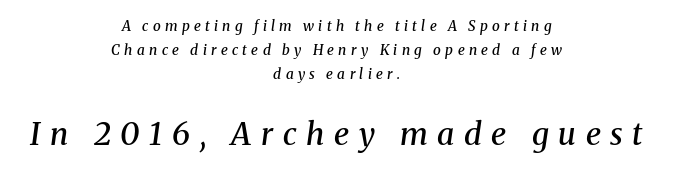
{"serif": "yes", "italic": "yes", "lean": "right", "slant_degrees": 8, "bold": "semi", "weight": "semibold", "width": "normal", "stroke_contrast": "medium", "x_height": "medium", "monospaced": "no", "underline": "no", "align": "center", "line_spacing_ratio": 1.73, "letter_spacing": "wide", "letter_spacing_em": 0.31, "larger_block": "second", "size_ratio": 2.21, "glyph_px": 31}
